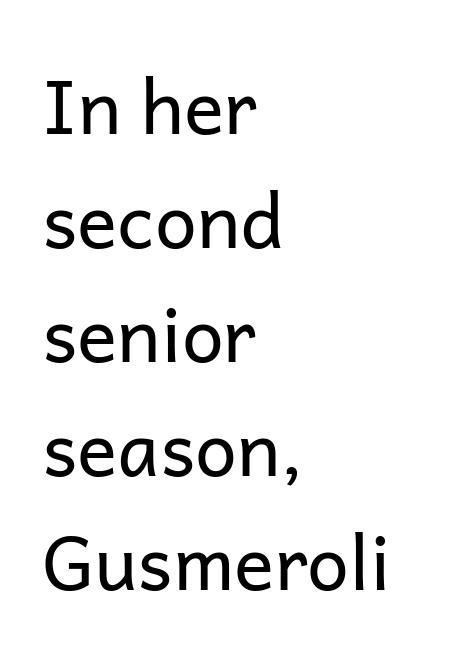
A typesetter would call this proportional, since set widths differ per character. You can tell from the bare stems that sans-serif type was used. Vertical spacing — default. Counters stay open thanks to moderate or lighter strokes.
